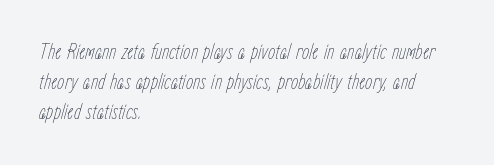
Inter-character spacing is left at the font's built-in metrics. Tall strokes in this sample are angled rather than plumb. Bold? No — there's no thickening of the strokes. A typesetter would call this leading conventional body-copy spacing. The gap between lines stays unmarked. The passage is arranged the way most books set body copy — flush left.
